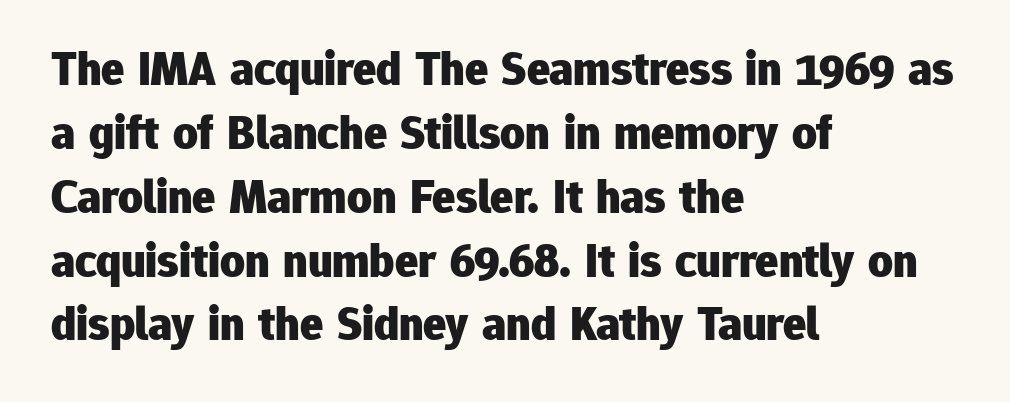
The horizontal fit of the characters is conventional and even. These lines are composed in type without serifs. Emphasis by weight is at full strength: bold. Visually the block forms a straight wall on the left and a jagged coastline on the right.
